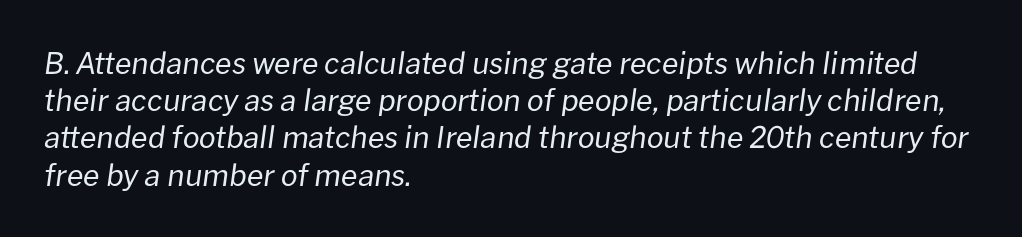
{"italic": "yes", "lean": "right", "slant_degrees": 8, "bold": "no", "weight": "regular", "width": "normal", "stroke_contrast": "low", "x_height": "medium", "monospaced": "no", "underline": "no", "align": "left", "line_spacing_ratio": 1.24, "letter_spacing": "normal", "letter_spacing_em": 0.0, "glyph_px": 30}
